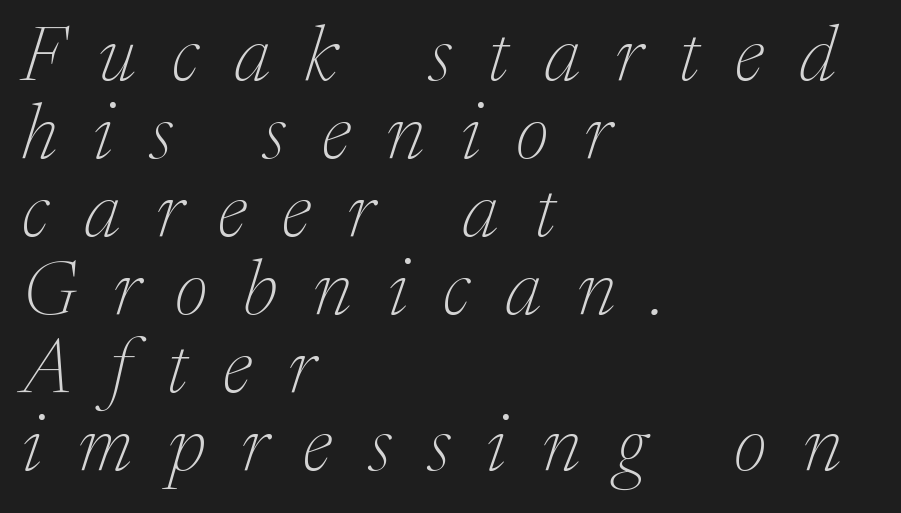
The image shows 78 px thin serif type, italic (leaning right); set left-aligned, tight line spacing (1.0x), unusually wide letter spacing (+0.46 em), not underlined; medium stroke contrast and a medium x-height.
